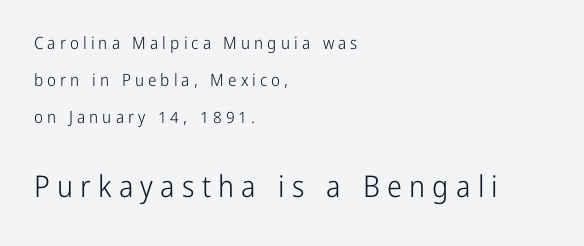
Posture: vertical. Each word looks stretched out because of the extra space between its letters. Scale increases going downward across the two blocks. Each line starts at the same left margin while the right side varies. This sample has the flowing, uneven cadence of proportional lettering. The strip under each line holds only bare page.
